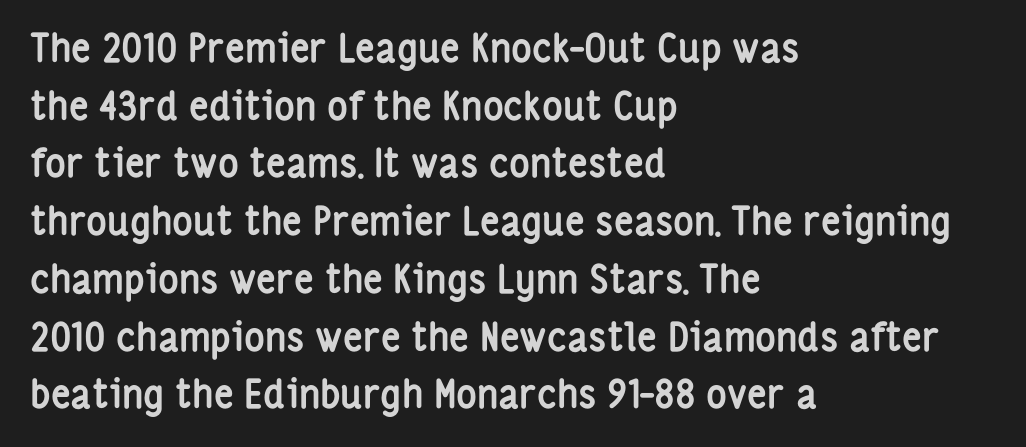
The face used here has the dense, thick strokes of a bold. Honestly, there is no underline to notice here at all. The designer went with a sans here, leaving each stem footless. Proportional: the letters do not fall into vertical columns.
